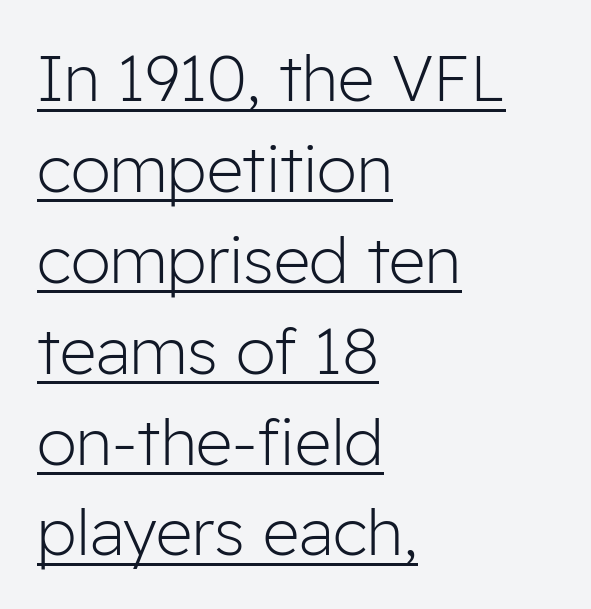
{"serif": "no", "italic": "no", "bold": "no", "weight": "light", "width": "normal", "stroke_contrast": "low", "x_height": "medium", "monospaced": "no", "underline": "yes", "align": "left", "line_spacing": "normal", "line_spacing_ratio": 1.42, "letter_spacing": "normal", "letter_spacing_em": 0.0, "glyph_px": 64}
